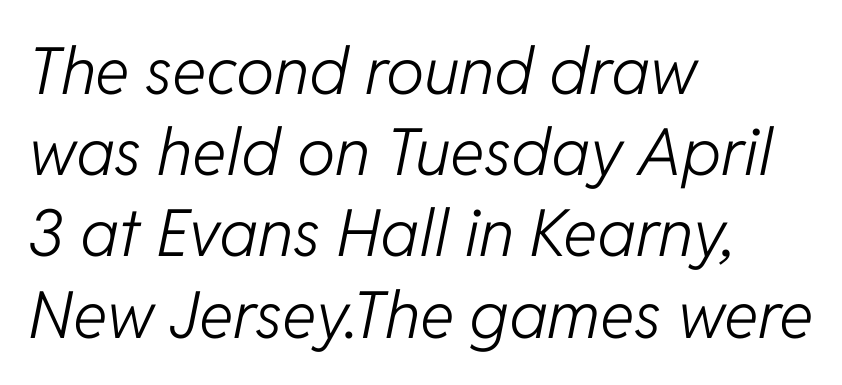
Q: Is the text bold? A: No.
Q: Is the text italic (slanted)? A: Yes, it leans right by about 11 degrees.
Q: Is the text underlined? A: No.
Q: How is the paragraph aligned? A: Left-aligned.
Q: Is the spacing between letters normal or unusually wide? A: Normal.
Q: Is the spacing between lines tight, normal or loose? A: Normal.
Q: Width (condensed, normal, or wide)? A: Normal.
Q: Stroke contrast? A: Low.
Q: x-height? A: Medium.
Q: Monospaced? A: No.
